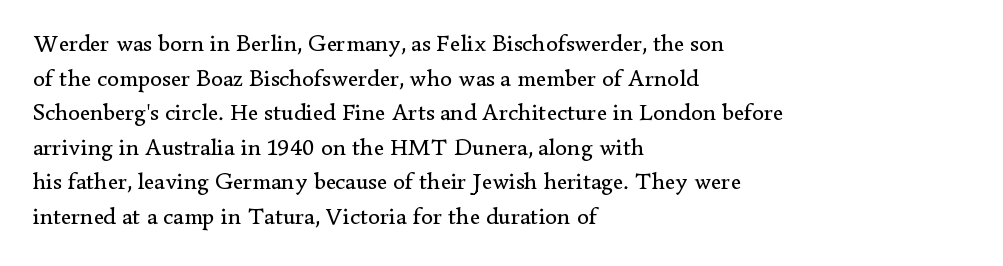
Q: Is the text bold? A: No.
Q: Is the text italic (slanted)? A: No, it is upright.
Q: Is the text underlined? A: No.
Q: How is the paragraph aligned? A: Left-aligned.
Q: Is the spacing between letters normal or unusually wide? A: Normal.
Q: Is the spacing between lines tight, normal or loose? A: Normal.
